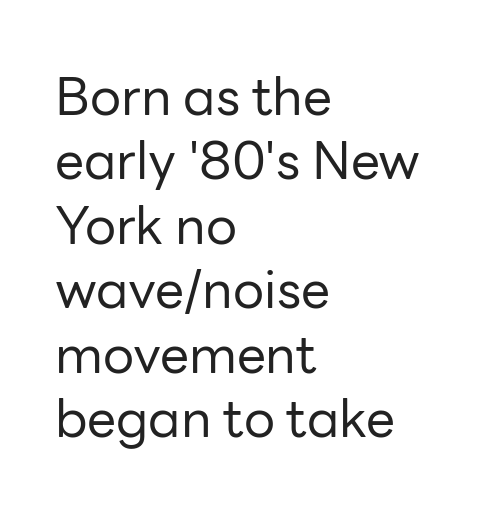
The letters advance in unequal steps, a hallmark of proportional type. Just letters on the line, the space beneath them empty. The text block is weighted toward the left margin, trailing off unevenly rightward. The axis of the letterforms is exactly vertical. The characters display no serif detailing; their extremities are plain. Honestly, the letter spacing is just normal — you wouldn't notice it.
